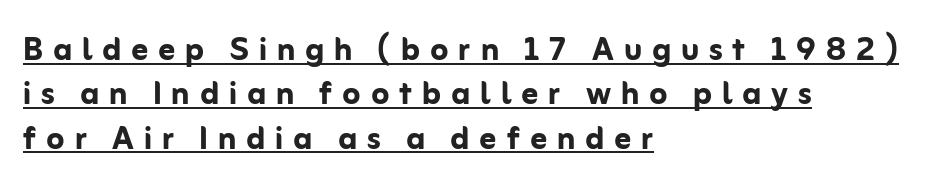
The image shows 41 px semibold sans-serif type, upright; set left-aligned, tight line spacing (1.08x), unusually wide letter spacing (+0.24 em), underlined; low stroke contrast and a medium x-height.
